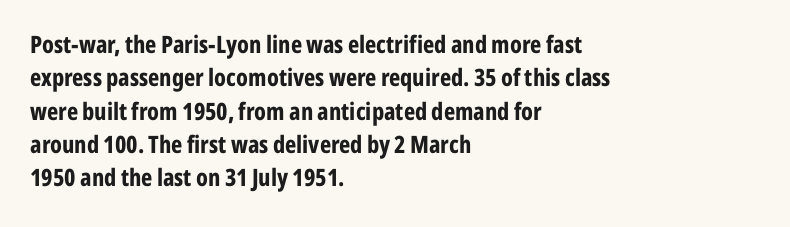
You can tell it's not italic because the verticals are truly vertical. Descender tails drop into unmarked territory. Baseline-to-baseline distance is the conventional proportion of letter height. Nobody touched the tracking dial on this one. Thick stems and heavy bowls — unmistakably bold. One-word summary of the alignment: left.
